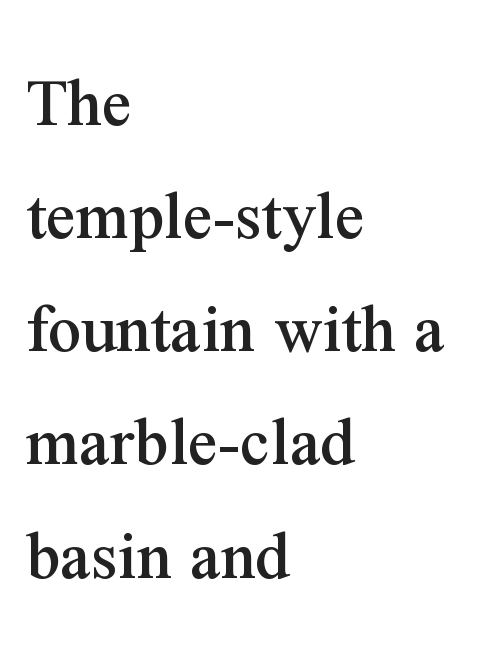
{"serif": "yes", "italic": "no", "width": "normal", "stroke_contrast": "medium", "x_height": "medium", "monospaced": "no", "underline": "no", "align": "left", "line_spacing": "normal", "line_spacing_ratio": 1.55, "letter_spacing": "normal", "letter_spacing_em": 0.0, "glyph_px": 73}
